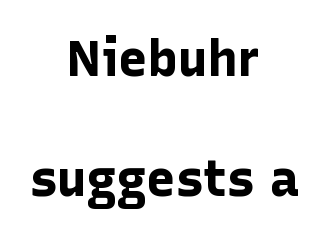
Q: Is the text bold? A: Yes.
Q: Is the text italic (slanted)? A: No, it is upright.
Q: Is the typeface a serif or a sans-serif typeface? A: Sans-serif.
Q: Is the text underlined? A: No.
Q: How is the paragraph aligned? A: Centered.
Q: Is the spacing between letters normal or unusually wide? A: Normal.
Q: Is the spacing between lines tight, normal or loose? A: Loose.
Q: Width (condensed, normal, or wide)? A: Normal.
Q: Stroke contrast? A: Low.
Q: x-height? A: Medium.
Q: Monospaced? A: No.
